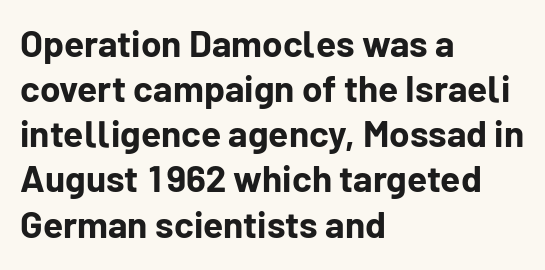
Q: Is the text bold? A: Yes.
Q: Is the text italic (slanted)? A: No, it is upright.
Q: Is the typeface a serif or a sans-serif typeface? A: Sans-serif.
Q: Is the text underlined? A: No.
Q: How is the paragraph aligned? A: Left-aligned.
Q: Is the spacing between letters normal or unusually wide? A: Normal.
Q: Width (condensed, normal, or wide)? A: Normal.
Q: Stroke contrast? A: Low.
Q: x-height? A: Medium.
Q: Monospaced? A: No.
